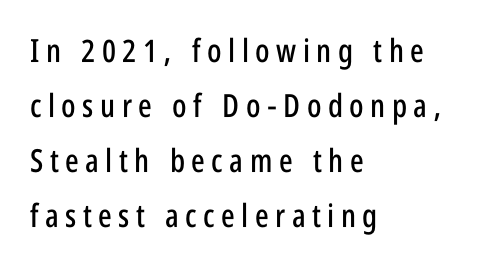
These lines were composed using upright roman letters. Is this a fixed-width face? No — the glyphs have proportional, varying widths. The letters carry no serifs — their stems end cleanly without finishing strokes. Clear beneath every line of the passage. Look at the tracking — it's clearly loosened, letters drifting apart. A classic flush-left, rag-right setting is used for this passage.
